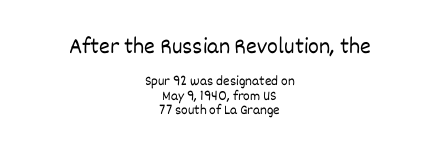
{"italic": "no", "bold": "no", "underline": "no", "align": "center", "line_spacing": "tight", "line_spacing_ratio": 1.04, "letter_spacing": "normal", "letter_spacing_em": 0.0, "larger_block": "first", "size_ratio": 1.64, "glyph_px": 23}
